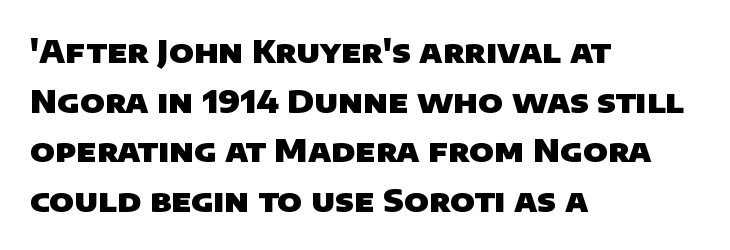
{"serif": "no", "bold": "yes", "weight": "heavy", "width": "normal", "stroke_contrast": "low", "x_height": "large", "monospaced": "no", "underline": "no", "align": "left", "line_spacing": "normal", "line_spacing_ratio": 1.55, "letter_spacing": "normal", "letter_spacing_em": 0.0, "glyph_px": 32}
